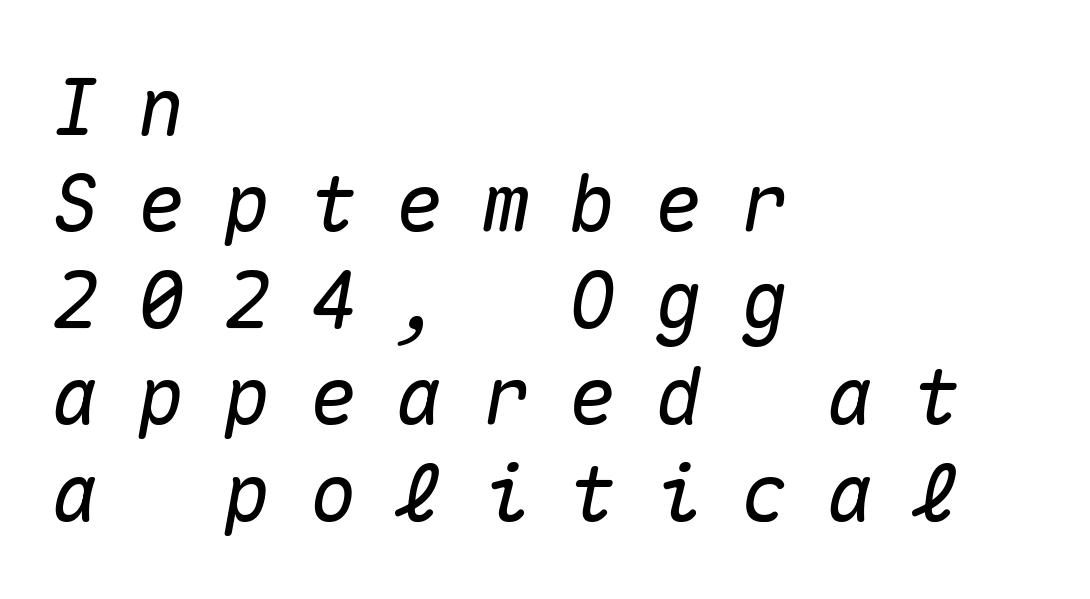
The image shows 79 px text type, italic (leaning right), monospaced; set left-aligned, line spacing 1.22x, unusually wide letter spacing (+0.49 em), not underlined; medium stroke contrast and a medium x-height.
